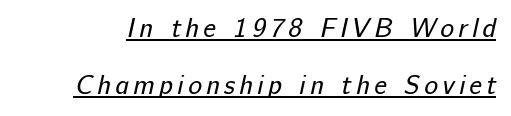
The image shows 26 px text type; set loose line spacing (2.18x), underlined.
